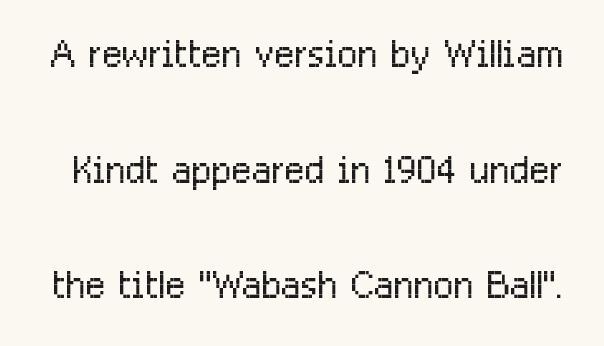
The image shows 53 px light, condensed sans-serif type, upright; set loose line spacing (2.18x), normal letter spacing, not underlined; low stroke contrast and a medium x-height.
